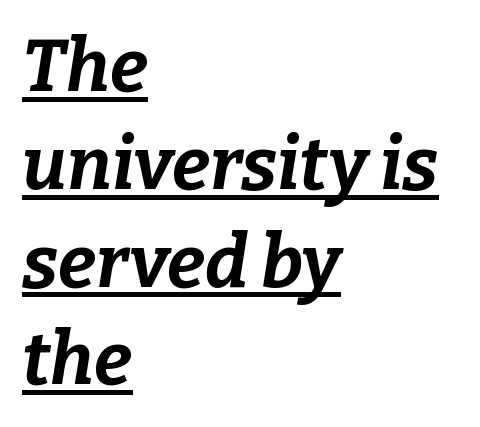
The image shows 73 px bold type, italic (leaning right); set left-aligned, normal line spacing (1.34x), normal letter spacing, underlined; low stroke contrast and a medium x-height.
